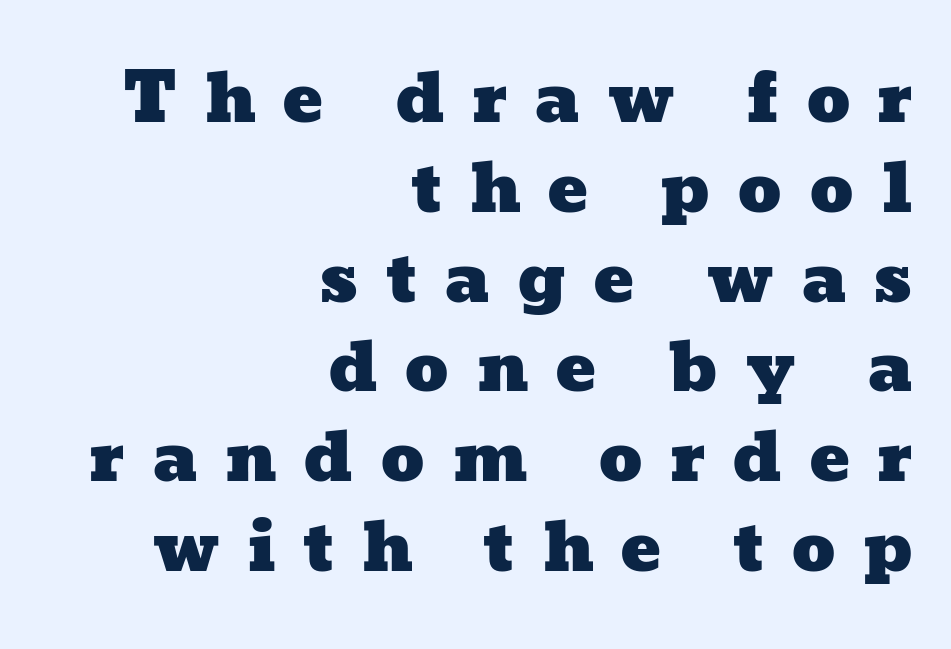
Q: Is the text underlined? A: No.
Q: How is the paragraph aligned? A: Right-aligned.
Q: Is the spacing between letters normal or unusually wide? A: Unusually wide.
Q: Is the spacing between lines tight, normal or loose? A: Normal.
Q: Width (condensed, normal, or wide)? A: Wide.
Q: Stroke contrast? A: Low.
Q: x-height? A: Medium.
Q: Monospaced? A: No.
